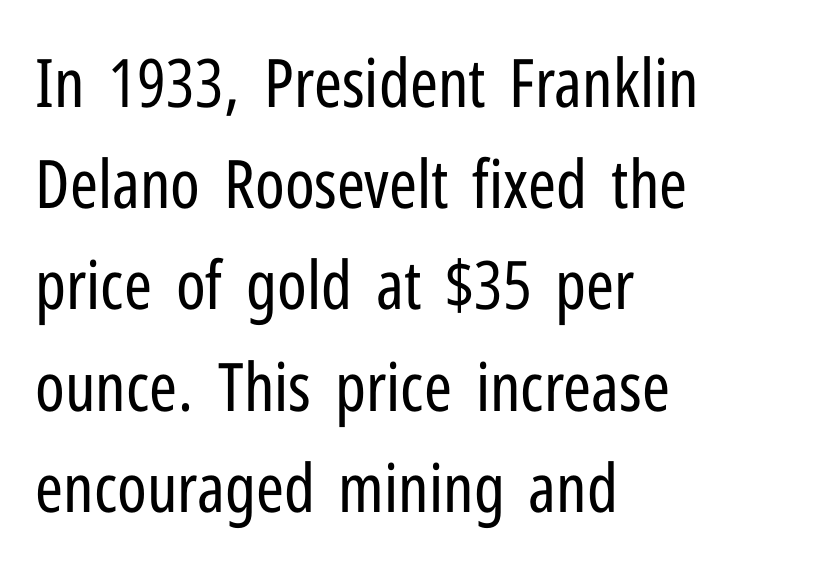
{"serif": "no", "italic": "no", "bold": "no", "weight": "regular", "width": "condensed", "stroke_contrast": "low", "x_height": "medium", "monospaced": "no", "underline": "no", "align": "left", "line_spacing": "normal", "line_spacing_ratio": 1.51, "letter_spacing": "normal", "letter_spacing_em": 0.0, "glyph_px": 67}
